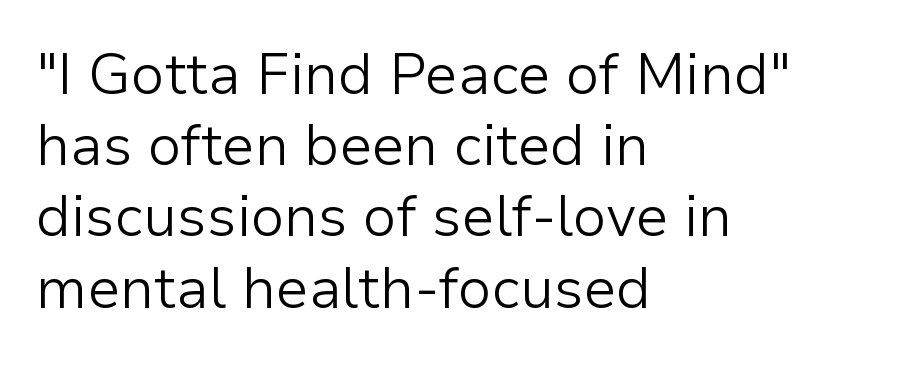
The image shows 57 px light sans-serif type, upright; set left-aligned, normal line spacing (1.25x), normal letter spacing, not underlined; low stroke contrast and a medium x-height.
